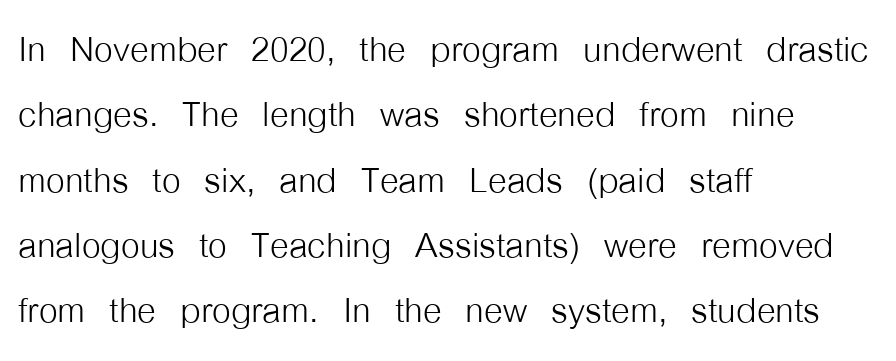
The image shows 48 px light, condensed sans-serif type, upright; set left-aligned, normal line spacing (1.36x), normal letter spacing, not underlined; low stroke contrast and a medium x-height.
